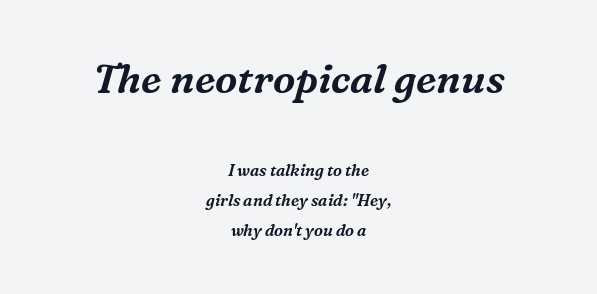
{"serif": "yes", "italic": "yes", "lean": "right", "slant_degrees": 16, "width": "normal", "stroke_contrast": "medium", "x_height": "medium", "monospaced": "no", "underline": "no", "align": "center", "line_spacing_ratio": 1.87, "letter_spacing": "normal", "letter_spacing_em": 0.0, "larger_block": "first", "size_ratio": 2.5, "glyph_px": 40}
